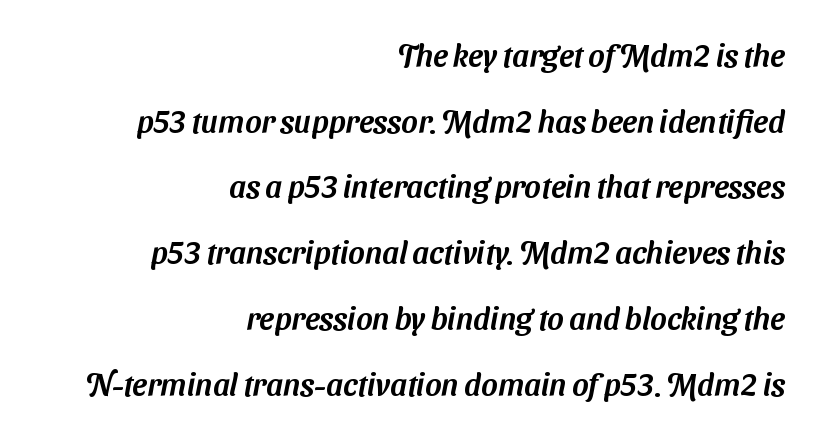
The image shows 31 px sans-serif type; set right-aligned, loose line spacing (2.12x), normal letter spacing, not underlined; medium stroke contrast and a medium x-height.
